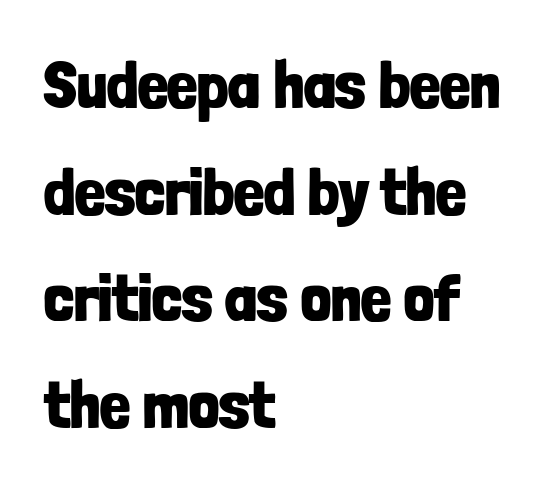
Each line starts at the same left margin while the right side varies. The rendering uses natural spacing where letterforms have individual widths. The glyphs have the mass of a bold cut. No word sits above an underline. Is this a sans? Yes — the strokes have no serifs. The lines sit at an ordinary, default distance from one another.
